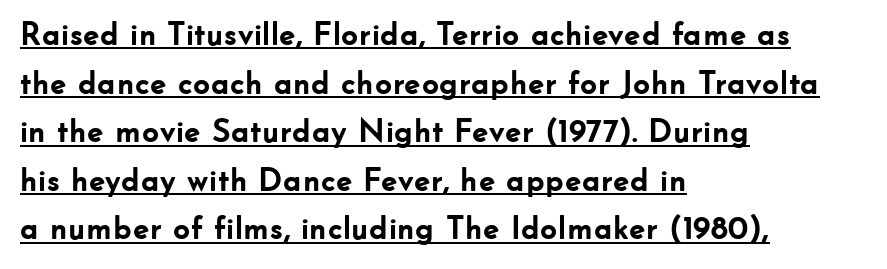
{"serif": "no", "italic": "no", "bold": "yes", "weight": "semibold", "width": "normal", "stroke_contrast": "low", "x_height": "small", "monospaced": "no", "underline": "yes", "align": "left", "line_spacing": "normal", "line_spacing_ratio": 1.47, "letter_spacing": "normal", "letter_spacing_em": 0.0, "glyph_px": 33}
